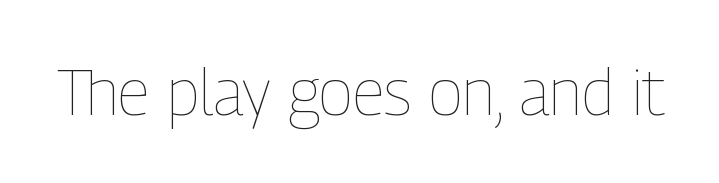
The image shows 64 px thin, condensed type, upright; set normal letter spacing, not underlined; low stroke contrast and a medium x-height.
